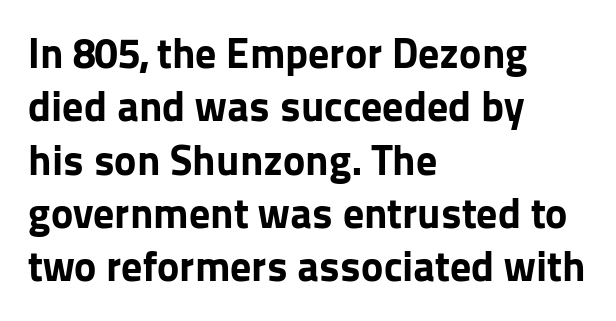
Short note: letters normally spaced. Is this a fixed-width face? No — the glyphs have proportional, varying widths. Interline gaps are of average width in this sample. Does the type have serifs? No, each stem ends abruptly. The letters stand upright; this is a roman face. The sample has been set heavy, in full bold.
